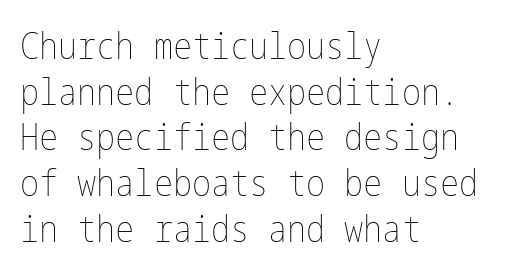
Q: Is the text bold? A: No.
Q: Is the text italic (slanted)? A: No, it is upright.
Q: Is the text underlined? A: No.
Q: How is the paragraph aligned? A: Left-aligned.
Q: Is the spacing between letters normal or unusually wide? A: Normal.
Q: Is the spacing between lines tight, normal or loose? A: Normal.
Q: Width (condensed, normal, or wide)? A: Condensed.
Q: Stroke contrast? A: Low.
Q: x-height? A: Medium.
